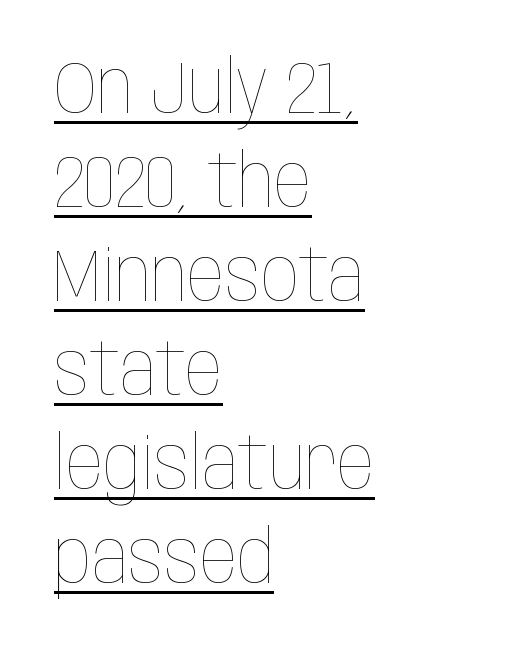
Q: Is the text bold? A: No.
Q: Is the text italic (slanted)? A: No, it is upright.
Q: Is the text underlined? A: Yes.
Q: How is the paragraph aligned? A: Left-aligned.
Q: Is the spacing between letters normal or unusually wide? A: Normal.
Q: Is the spacing between lines tight, normal or loose? A: Normal.
Q: Width (condensed, normal, or wide)? A: Condensed.
Q: Stroke contrast? A: Low.
Q: x-height? A: Large.
Q: Monospaced? A: No.
